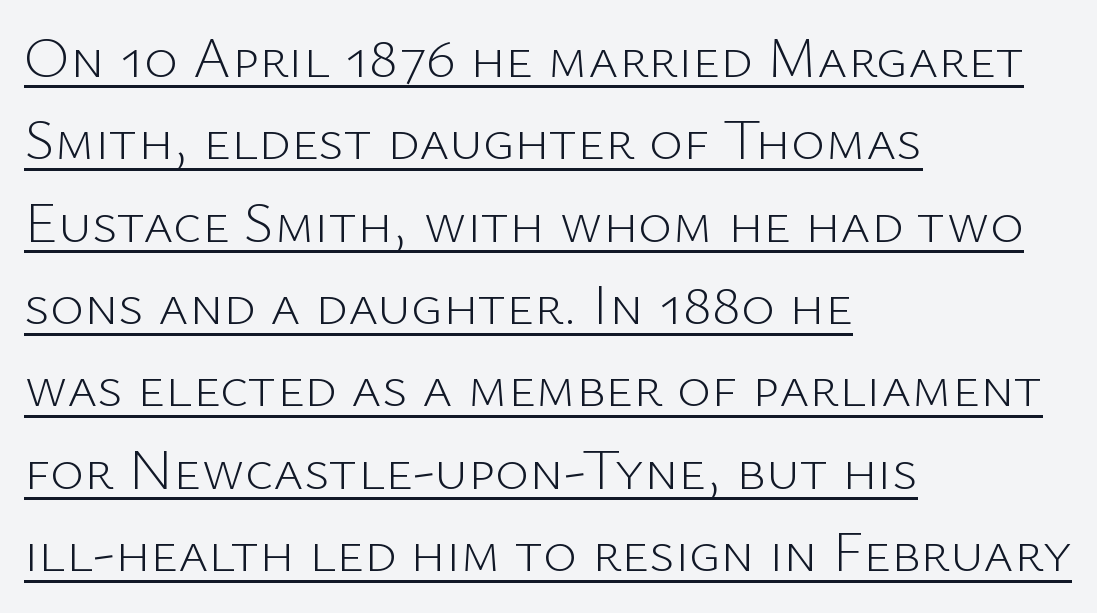
The image shows 58 px light sans-serif type, upright; set left-aligned, normal line spacing (1.42x), normal letter spacing, underlined; low stroke contrast and a medium x-height.
